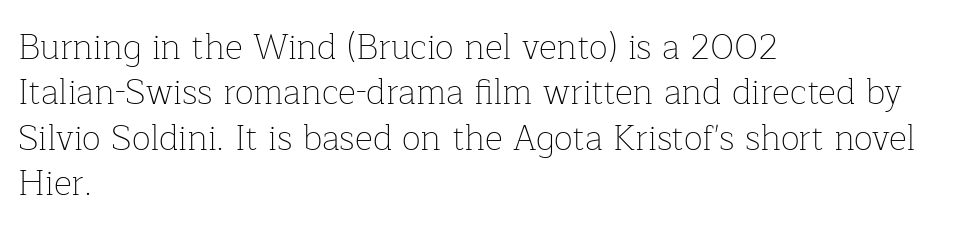
{"serif": "yes", "italic": "no", "bold": "no", "weight": "thin", "width": "normal", "stroke_contrast": "low", "x_height": "medium", "monospaced": "no", "underline": "no", "align": "left", "line_spacing": "normal", "line_spacing_ratio": 1.3, "letter_spacing": "normal", "letter_spacing_em": 0.0, "glyph_px": 35}
